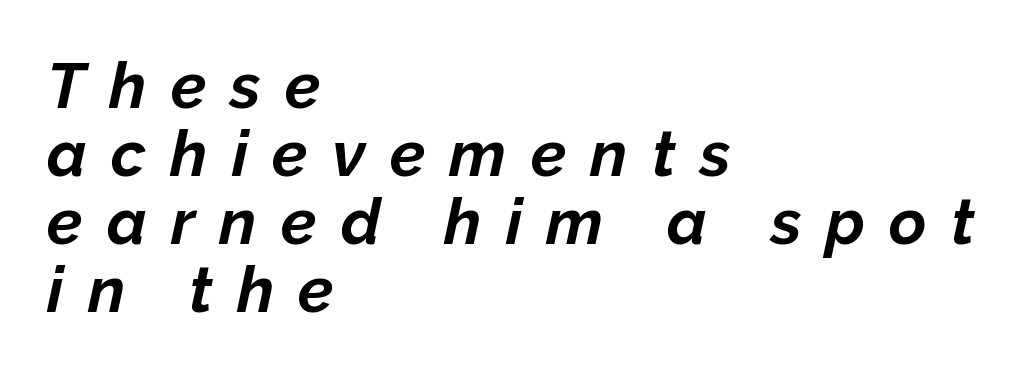
Think of a printed novel: that variable character pitch is what you see here. The lines are packed closely together with very little leading. Unmarked baselines from the first word to the last. The setting favours the left margin, as ordinary paragraphs usually do. The passage shown has open, widely tracked lettering throughout. Posture: slanted.
